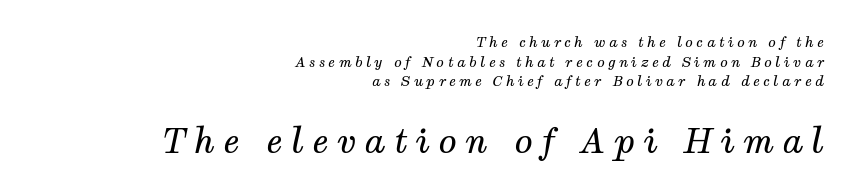
Q: Is the text bold? A: No.
Q: Is the text italic (slanted)? A: Yes, it leans right by about 12 degrees.
Q: Is the typeface a serif or a sans-serif typeface? A: Serif.
Q: Is the text underlined? A: No.
Q: How is the paragraph aligned? A: Right-aligned.
Q: Is the spacing between letters normal or unusually wide? A: Unusually wide.
Q: Is the spacing between lines tight, normal or loose? A: Normal.
Q: Which block of text is set in a larger size, the first (top) or the second (bottom)? A: The second (bottom) one.
Q: Width (condensed, normal, or wide)? A: Normal.
Q: Stroke contrast? A: Medium.
Q: x-height? A: Medium.
Q: Monospaced? A: No.
